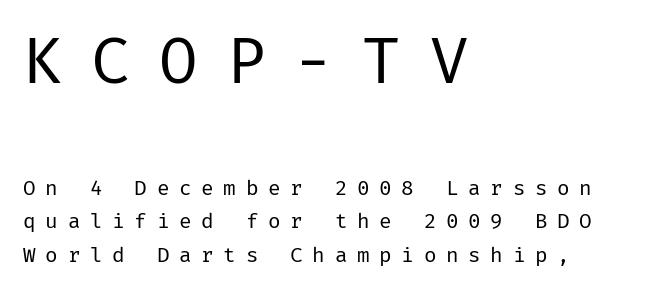
The face used here is a sans, in the tradition of grotesques and geometrics. Vertical spacing — default. A clean baseline with only descenders dipping below it. These glyphs show unthickened strokes, regular width or finer. Reading top to bottom, the characters get smaller at the block break.
